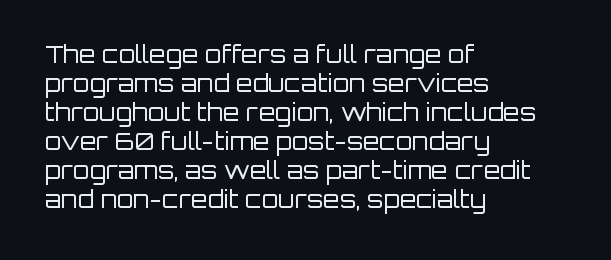
{"italic": "no", "bold": "no", "underline": "no", "align": "left", "line_spacing_ratio": 1.21, "letter_spacing": "normal", "letter_spacing_em": 0.0, "glyph_px": 24}
